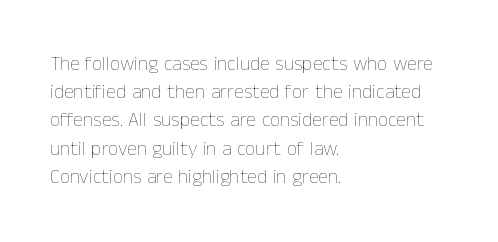
Nobody drew a line under any word here. When letters stand straight like this, we call the style roman or upright. The lines sit at an ordinary, default distance from one another. Summary of weight: not heavy and not bold.
